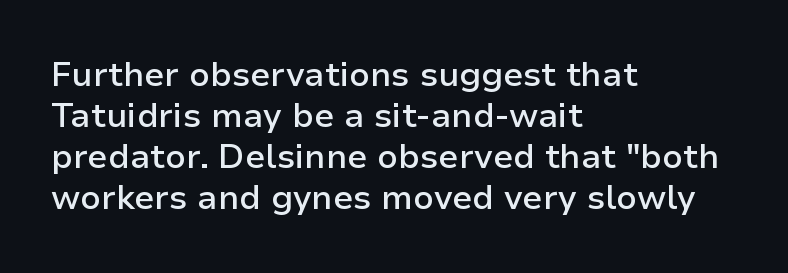
Serif or sans? Sans — the stroke terminals are bare. A clean baseline with only descenders dipping below it. These lines are rendered in a variable-pitch font. Words appear dense and cohesive because spacing is normal.
